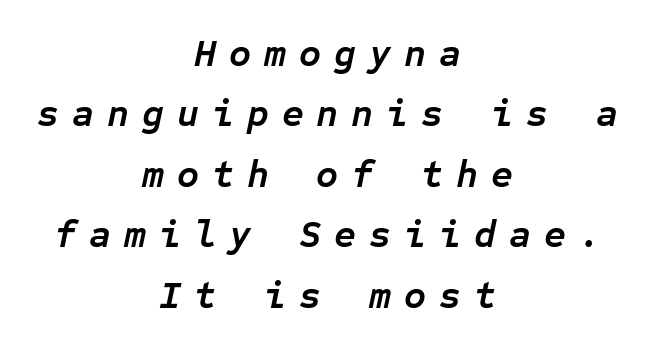
Q: Is the text bold? A: Yes.
Q: Is the text italic (slanted)? A: Yes, it leans right by about 12 degrees.
Q: Is the text underlined? A: No.
Q: How is the paragraph aligned? A: Centered.
Q: Is the spacing between letters normal or unusually wide? A: Unusually wide.
Q: Is the spacing between lines tight, normal or loose? A: Normal.
Q: Width (condensed, normal, or wide)? A: Normal.
Q: Stroke contrast? A: Low.
Q: x-height? A: Medium.
Q: Monospaced? A: Yes.
